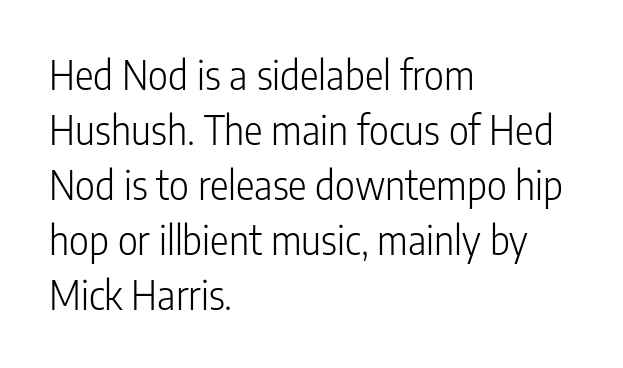
The image shows 39 px light, condensed sans-serif type, upright; set left-aligned, normal line spacing (1.41x), normal letter spacing, not underlined; low stroke contrast and a medium x-height.
